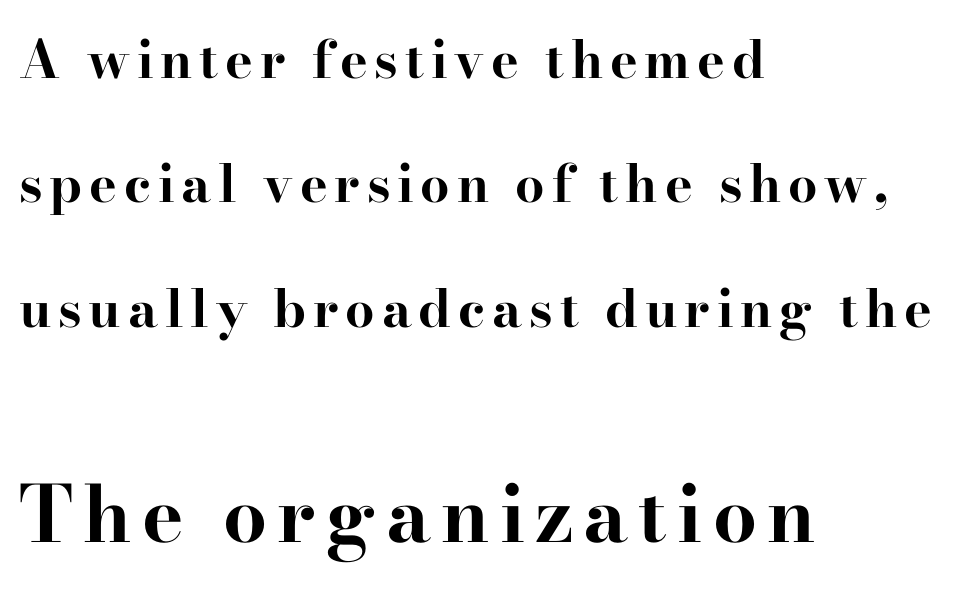
The image shows 78 px bold, wide serif type, upright; set left-aligned, loose line spacing (2.39x), not underlined; the second (bottom) block is 1.5x larger; high stroke contrast and a small x-height.
